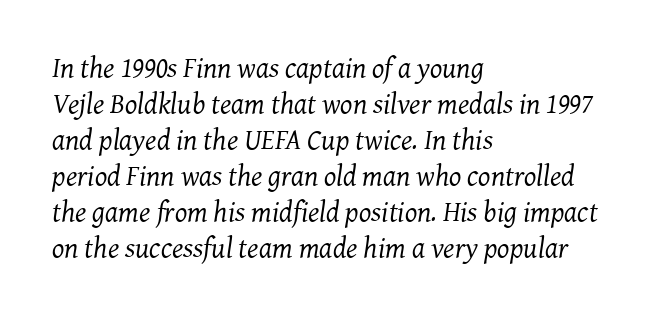
{"serif": "yes", "italic": "yes", "lean": "right", "slant_degrees": 7, "bold": "no", "weight": "regular", "width": "normal", "stroke_contrast": "medium", "x_height": "medium", "monospaced": "no", "underline": "no", "align": "left", "line_spacing_ratio": 1.24, "letter_spacing": "normal", "letter_spacing_em": 0.0, "glyph_px": 29}
